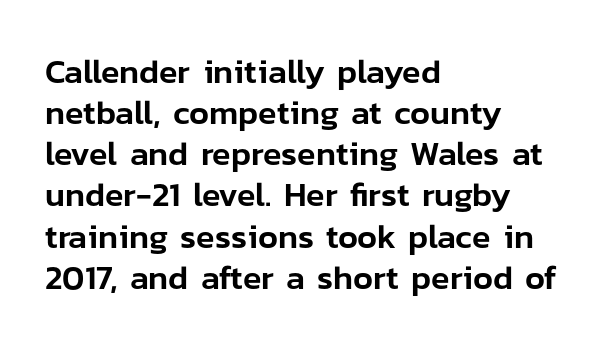
The image shows 34 px sans-serif type, upright; set left-aligned, line spacing 1.21x, normal letter spacing, not underlined; low stroke contrast and a medium x-height.
